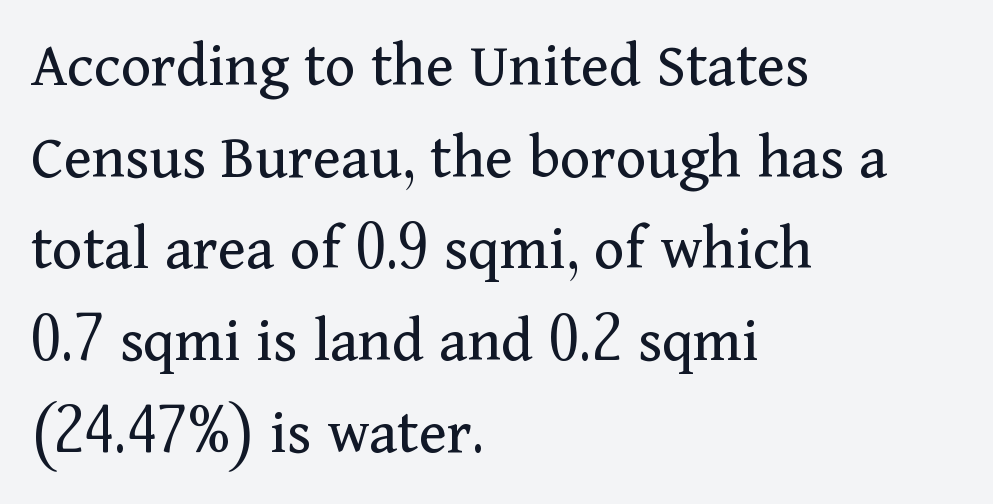
Q: Is the text bold? A: No.
Q: Is the text italic (slanted)? A: No, it is upright.
Q: Is the typeface a serif or a sans-serif typeface? A: Serif.
Q: Is the text underlined? A: No.
Q: How is the paragraph aligned? A: Left-aligned.
Q: Is the spacing between letters normal or unusually wide? A: Normal.
Q: Is the spacing between lines tight, normal or loose? A: Normal.
Q: Width (condensed, normal, or wide)? A: Normal.
Q: Stroke contrast? A: Medium.
Q: x-height? A: Medium.
Q: Monospaced? A: No.
